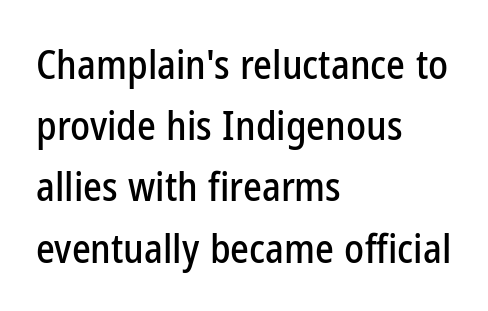
Q: Is the text italic (slanted)? A: No, it is upright.
Q: Is the typeface a serif or a sans-serif typeface? A: Sans-serif.
Q: Is the text underlined? A: No.
Q: How is the paragraph aligned? A: Left-aligned.
Q: Is the spacing between letters normal or unusually wide? A: Normal.
Q: Is the spacing between lines tight, normal or loose? A: Normal.
Q: Width (condensed, normal, or wide)? A: Condensed.
Q: Stroke contrast? A: Low.
Q: x-height? A: Medium.
Q: Monospaced? A: No.
